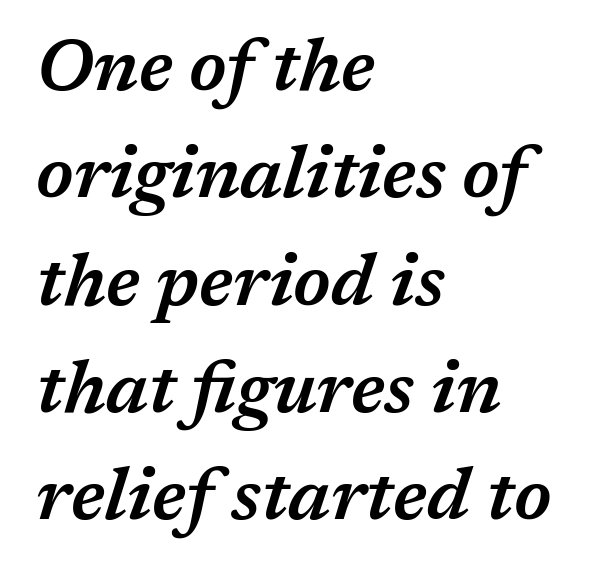
The horizontal fit of the characters is conventional and even. Each letter keeps its own natural width here, so spacing adapts to shape. Baseline-to-baseline distance is the conventional proportion of letter height. The paragraph shown leans on its left margin. As a designer I'd log this as weight 600, semibold. Is the type slanted? Yes — the strokes lean at a clear angle.
